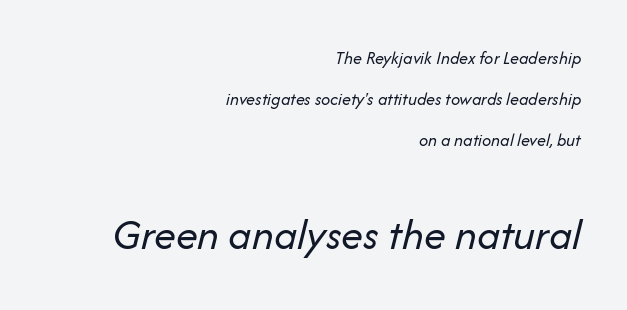
Q: Is the text bold? A: No.
Q: Is the text italic (slanted)? A: Yes, it leans right by about 14 degrees.
Q: Is the text underlined? A: No.
Q: How is the paragraph aligned? A: Right-aligned.
Q: Is the spacing between letters normal or unusually wide? A: Normal.
Q: Is the spacing between lines tight, normal or loose? A: Loose.
Q: Which block of text is set in a larger size, the first (top) or the second (bottom)? A: The second (bottom) one.
Q: Width (condensed, normal, or wide)? A: Normal.
Q: Stroke contrast? A: Low.
Q: x-height? A: Medium.
Q: Monospaced? A: No.
